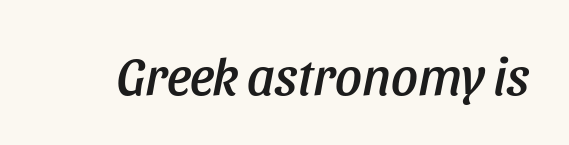
The image shows 53 px condensed type, italic (leaning right); set normal letter spacing, not underlined; low stroke contrast and a large x-height.
